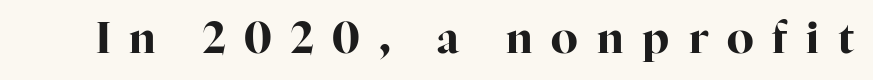
The image shows 43 px bold serif type, upright; set unusually wide letter spacing (+0.44 em), not underlined; high stroke contrast and a medium x-height.
